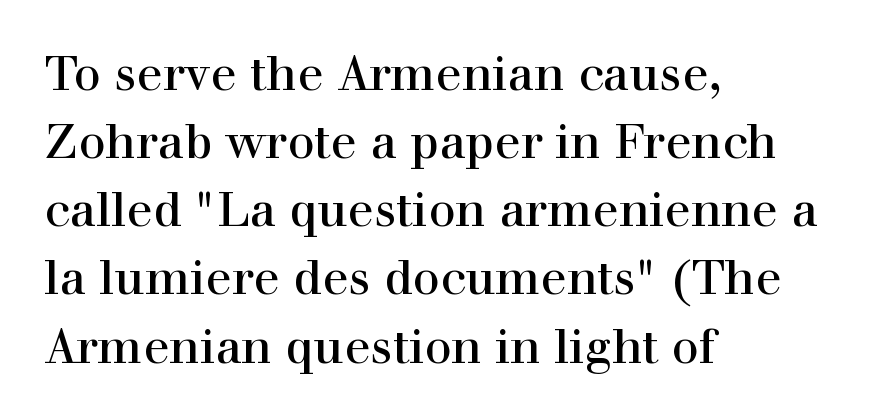
Each new line begins a customary step beneath the previous one. The strip under each line holds only bare page. No extra tracking has been applied to these lines. It's the straight-up-and-down kind of type. Regarding serifs, this sample has them. The rendering anchors every line to the left-hand side.
